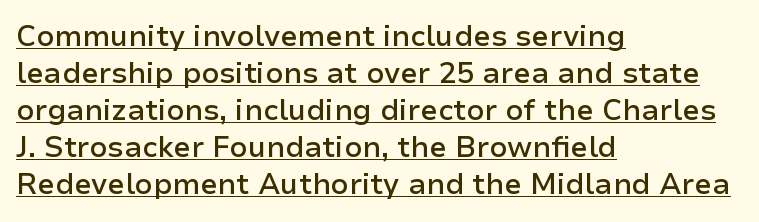
The image shows 29 px semibold sans-serif type, upright; set left-aligned, normal line spacing (1.28x), normal letter spacing, underlined; low stroke contrast and a medium x-height.
